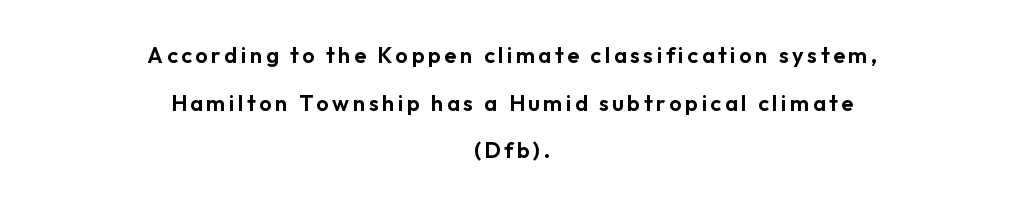
The image shows 22 px text type, upright; set centered, loose line spacing (2.17x), not underlined.
